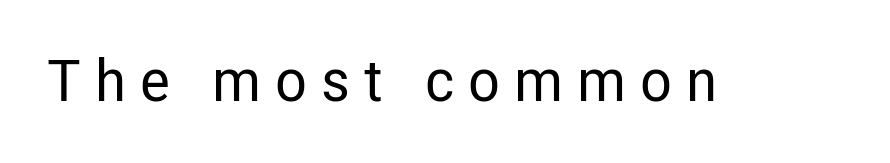
You could only call the tracking loose — the letters float apart. Honestly, there is no underline to notice here at all. The passage shown is typed in a proportional face where columns would drift. Every character sits straight up, as roman type does.
